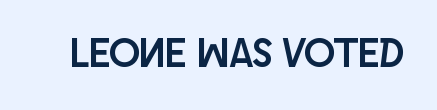
{"serif": "no", "italic": "no", "width": "condensed", "stroke_contrast": "low", "x_height": "large", "monospaced": "no", "underline": "no", "letter_spacing": "normal", "letter_spacing_em": 0.0, "glyph_px": 41}
